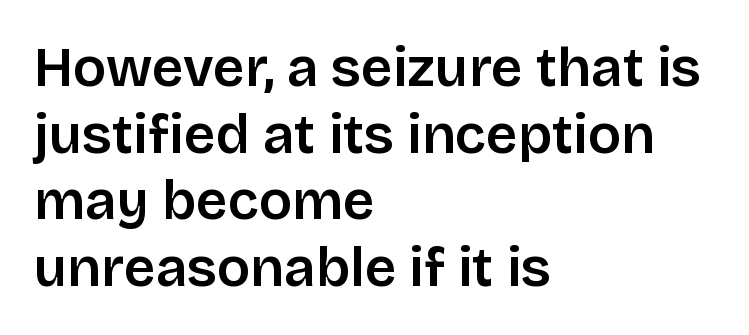
The image shows 55 px sans-serif type, upright; set left-aligned, line spacing 1.21x, normal letter spacing, not underlined; low stroke contrast and a large x-height.
